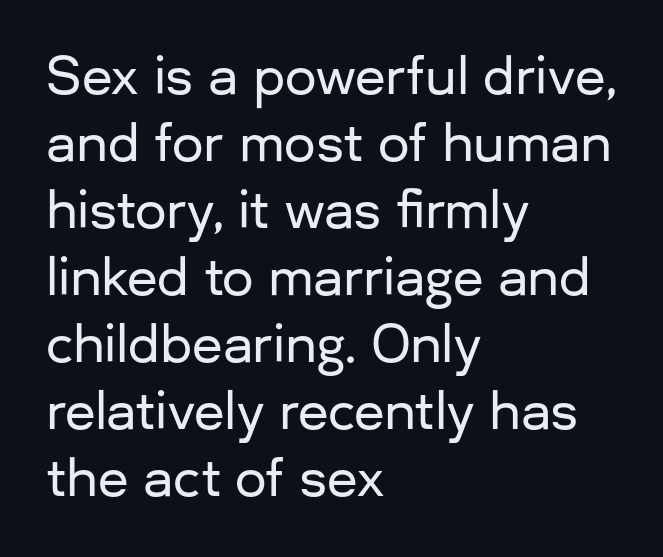
This sample keeps an unexceptional amount of space between lines. Every character sits straight up, as roman type does. Observe the absence of serifs on each vertical stroke in this sample. If you drew a ruler down the left edge, every line would touch it. Each row of text sits above clean, open space. Character widths vary here, with narrow letters taking less room than wide ones.
